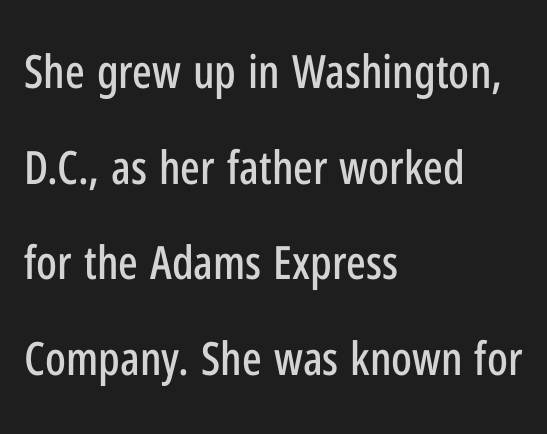
Is this a fixed-width face? No — the glyphs have proportional, varying widths. Characters remain perfectly vertical along every line. The vertical gap from one line to the next is large. These lines are set flush left with a ragged right edge. The tracking reads as untouched default to a designer's eye.
